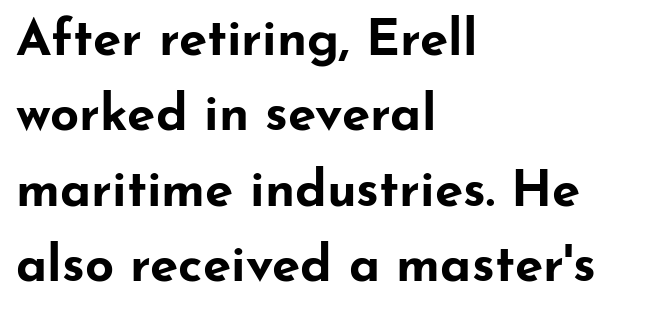
The image shows 51 px bold, wide sans-serif type, upright; set left-aligned, normal line spacing (1.48x), normal letter spacing, not underlined; low stroke contrast and a small x-height.
